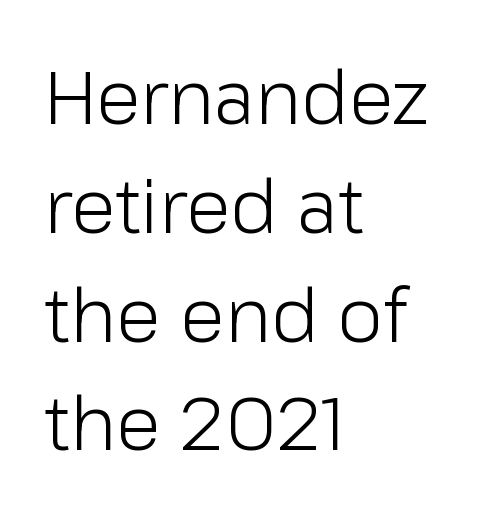
Q: Is the text bold? A: No.
Q: Is the text italic (slanted)? A: No, it is upright.
Q: Is the typeface a serif or a sans-serif typeface? A: Sans-serif.
Q: Is the text underlined? A: No.
Q: How is the paragraph aligned? A: Left-aligned.
Q: Is the spacing between letters normal or unusually wide? A: Normal.
Q: Is the spacing between lines tight, normal or loose? A: Normal.
Q: Width (condensed, normal, or wide)? A: Normal.
Q: Stroke contrast? A: Low.
Q: x-height? A: Medium.
Q: Monospaced? A: No.
